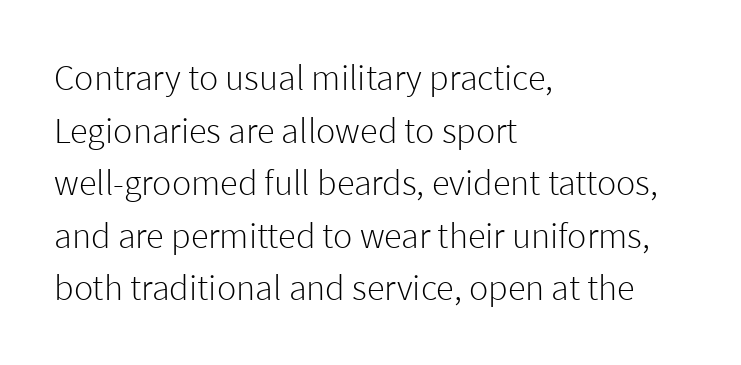
Nope, not italic — everything's standing straight. Spacing between characters is what you'd get straight out of the box. Spacing verdict: proportional, widths tailored to each character. Rows of type keep a routine distance in the vertical direction.
